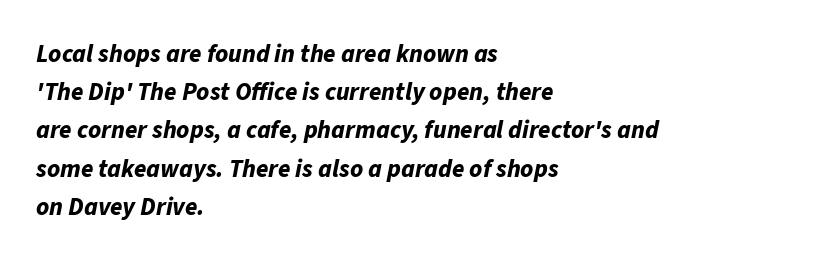
Q: Is the text bold? A: Yes.
Q: Is the text italic (slanted)? A: Yes, it leans right by about 11 degrees.
Q: Is the text underlined? A: No.
Q: How is the paragraph aligned? A: Left-aligned.
Q: Is the spacing between letters normal or unusually wide? A: Normal.
Q: Is the spacing between lines tight, normal or loose? A: Normal.
